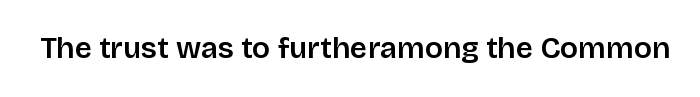
Q: Is the text italic (slanted)? A: No, it is upright.
Q: Is the typeface a serif or a sans-serif typeface? A: Sans-serif.
Q: Is the text underlined? A: No.
Q: Is the spacing between letters normal or unusually wide? A: Normal.
Q: Width (condensed, normal, or wide)? A: Normal.
Q: Stroke contrast? A: Low.
Q: x-height? A: Large.
Q: Monospaced? A: No.
